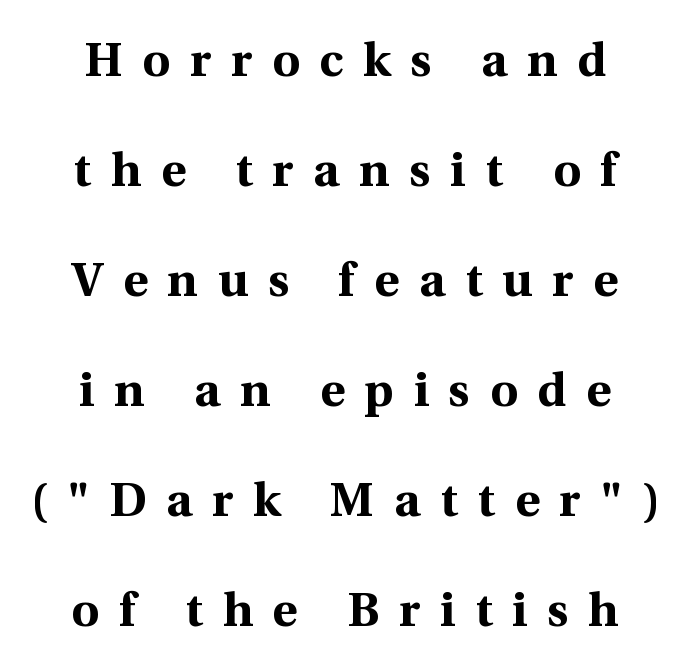
Q: Is the text bold? A: Yes.
Q: Is the text italic (slanted)? A: No, it is upright.
Q: Is the typeface a serif or a sans-serif typeface? A: Serif.
Q: Is the text underlined? A: No.
Q: How is the paragraph aligned? A: Centered.
Q: Is the spacing between letters normal or unusually wide? A: Unusually wide.
Q: Is the spacing between lines tight, normal or loose? A: Loose.
Q: Width (condensed, normal, or wide)? A: Normal.
Q: x-height? A: Medium.
Q: Monospaced? A: No.
